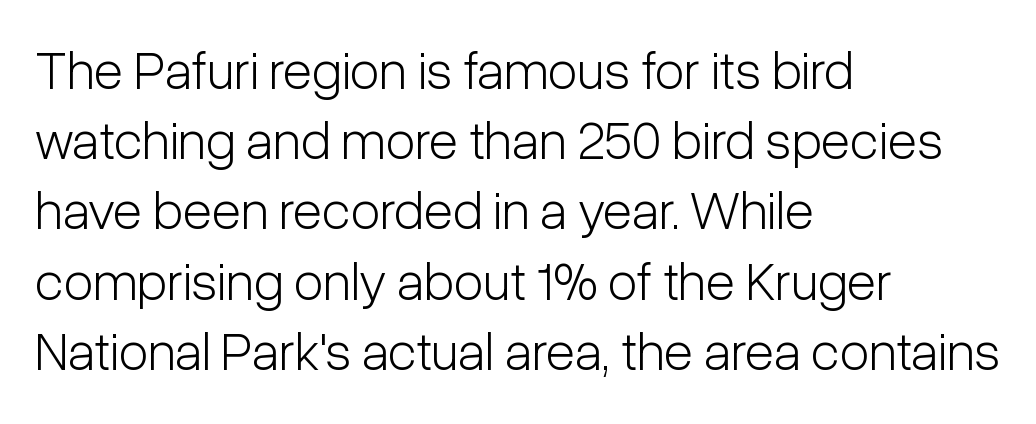
The image shows 54 px light, condensed sans-serif type, upright; set left-aligned, normal line spacing (1.3x), normal letter spacing, not underlined; low stroke contrast and a medium x-height.
